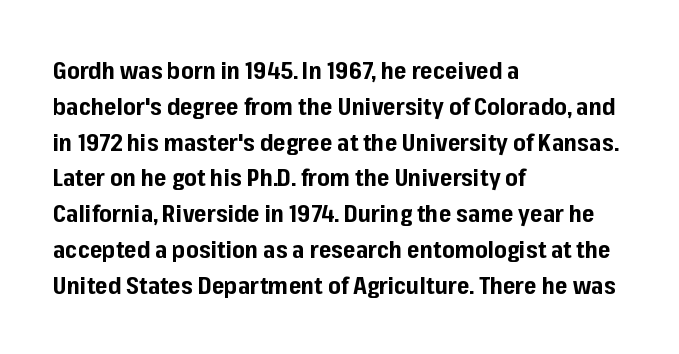
{"italic": "no", "bold": "yes", "underline": "no", "align": "left", "line_spacing": "normal", "line_spacing_ratio": 1.49, "letter_spacing": "normal", "letter_spacing_em": 0.0, "glyph_px": 24}
